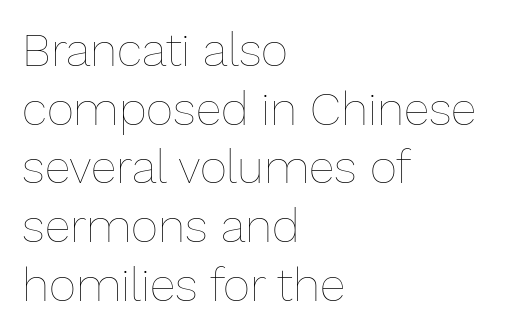
Characters follow at the spacing the type designer built in. Quick note: interline space is typical. Unlike italic type, these characters show no tilt at all. The rendering uses natural spacing where letterforms have individual widths. No heavy texture on the line: the type isn't bold. The paragraph shown leans on its left margin.
